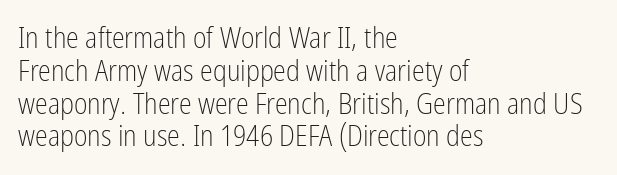
Q: Is the text bold? A: No.
Q: Is the text italic (slanted)? A: No, it is upright.
Q: Is the typeface a serif or a sans-serif typeface? A: Sans-serif.
Q: Is the text underlined? A: No.
Q: How is the paragraph aligned? A: Left-aligned.
Q: Is the spacing between letters normal or unusually wide? A: Normal.
Q: Is the spacing between lines tight, normal or loose? A: Tight.
Q: Width (condensed, normal, or wide)? A: Condensed.
Q: Stroke contrast? A: Low.
Q: x-height? A: Medium.
Q: Monospaced? A: No.
